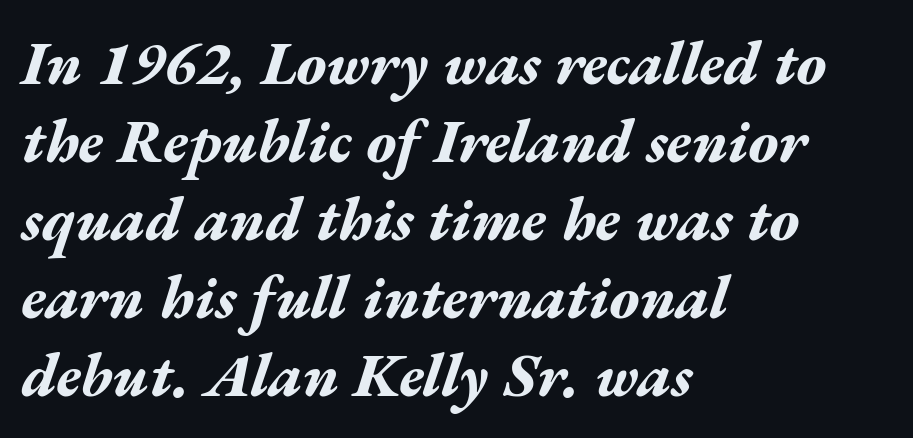
Q: Is the text bold? A: Yes.
Q: Is the text italic (slanted)? A: Yes, it leans right by about 17 degrees.
Q: Is the text underlined? A: No.
Q: How is the paragraph aligned? A: Left-aligned.
Q: Is the spacing between letters normal or unusually wide? A: Normal.
Q: Is the spacing between lines tight, normal or loose? A: Normal.
Q: Width (condensed, normal, or wide)? A: Wide.
Q: Stroke contrast? A: Medium.
Q: x-height? A: Medium.
Q: Monospaced? A: No.
